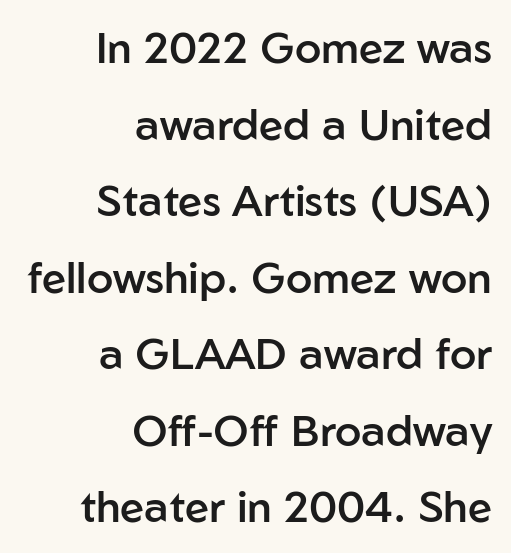
In terms of posture, this sample is upright. Looks like regular typesetting: each glyph gets only the width it needs. This rendering features lettering with no underline. Glyph-to-glyph distance matches everyday printed text. Compared with a flush-left layout, this one pins lines to the opposite, right side.
